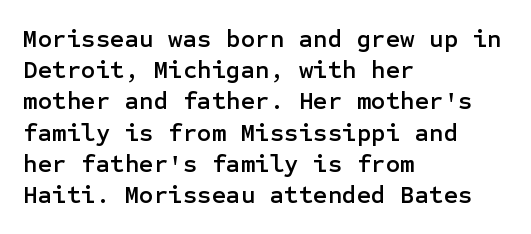
The image shows 25 px text type, upright; set left-aligned, normal line spacing (1.25x), normal letter spacing, not underlined.
